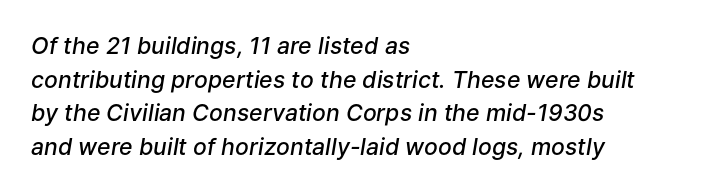
The image shows 23 px text type, italic (leaning right); set left-aligned, normal line spacing (1.46x), normal letter spacing, not underlined.
